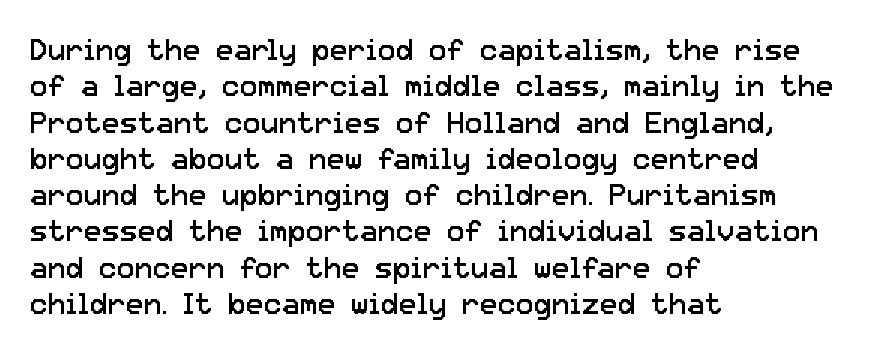
Q: Is the text bold? A: No.
Q: Is the text italic (slanted)? A: No, it is upright.
Q: Is the typeface a serif or a sans-serif typeface? A: Sans-serif.
Q: Is the text underlined? A: No.
Q: How is the paragraph aligned? A: Left-aligned.
Q: Is the spacing between letters normal or unusually wide? A: Normal.
Q: Width (condensed, normal, or wide)? A: Normal.
Q: Stroke contrast? A: Low.
Q: x-height? A: Medium.
Q: Monospaced? A: No.
